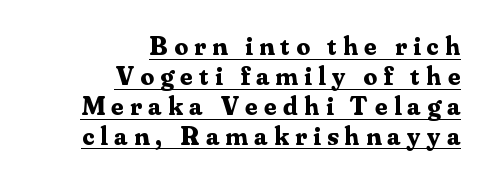
Q: Is the text bold? A: Yes.
Q: Is the text italic (slanted)? A: No, it is upright.
Q: Is the text underlined? A: Yes.
Q: How is the paragraph aligned? A: Right-aligned.
Q: Is the spacing between letters normal or unusually wide? A: Unusually wide.
Q: Is the spacing between lines tight, normal or loose? A: Tight.
